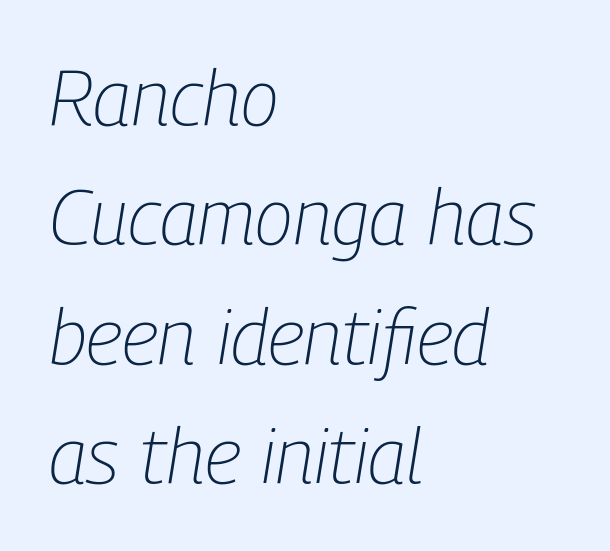
The letters are slanted; this is an italic face. The passage shown is typed in a proportional face where columns would drift. Decoration check: the copy has no underline. One glance says typical: line gaps are just what's usual.
